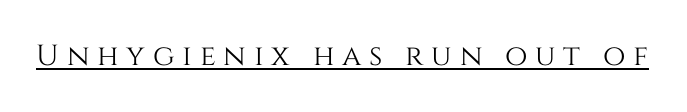
Q: Is the text italic (slanted)? A: No, it is upright.
Q: Is the text underlined? A: Yes.
Q: Is the spacing between letters normal or unusually wide? A: Unusually wide.
Q: Width (condensed, normal, or wide)? A: Normal.
Q: Stroke contrast? A: Medium.
Q: x-height? A: Large.
Q: Monospaced? A: No.
